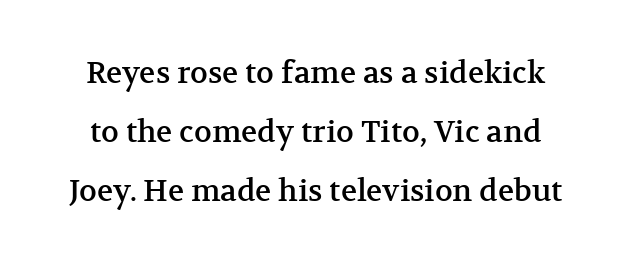
Q: Is the text italic (slanted)? A: No, it is upright.
Q: Is the typeface a serif or a sans-serif typeface? A: Serif.
Q: Is the text underlined? A: No.
Q: Is the spacing between letters normal or unusually wide? A: Normal.
Q: Is the spacing between lines tight, normal or loose? A: Loose.
Q: Width (condensed, normal, or wide)? A: Normal.
Q: Stroke contrast? A: Medium.
Q: x-height? A: Medium.
Q: Monospaced? A: No.
